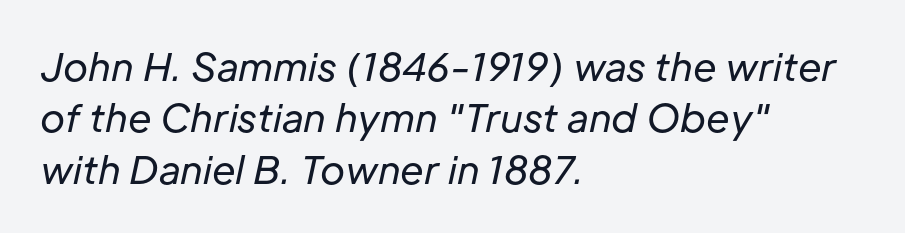
{"italic": "yes", "lean": "right", "slant_degrees": 12, "bold": "no", "weight": "regular", "width": "normal", "stroke_contrast": "low", "x_height": "medium", "monospaced": "no", "underline": "no", "align": "left", "line_spacing": "normal", "line_spacing_ratio": 1.35, "letter_spacing": "normal", "letter_spacing_em": 0.0, "glyph_px": 38}
